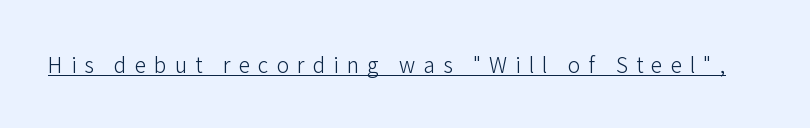
The image shows 21 px text type, upright; set unusually wide letter spacing (+0.38 em), underlined.
